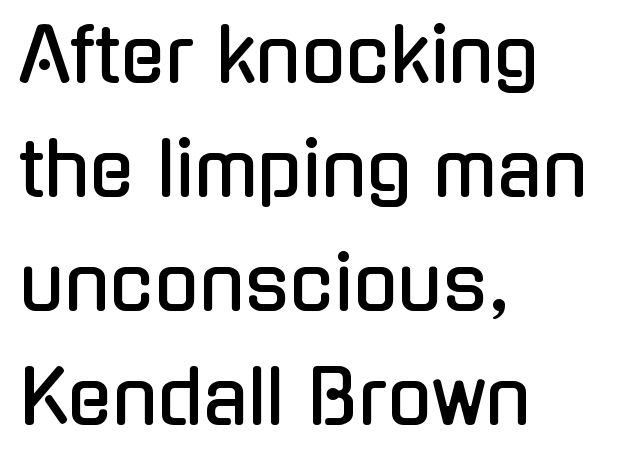
The passage is arranged the way most books set body copy — flush left. Type style note: lacks serifs. The rendering keeps characters at their native spacing. A typesetter would call this proportional, since set widths differ per character. Is there much room between lines? A standard amount, neither cramped nor airy.
